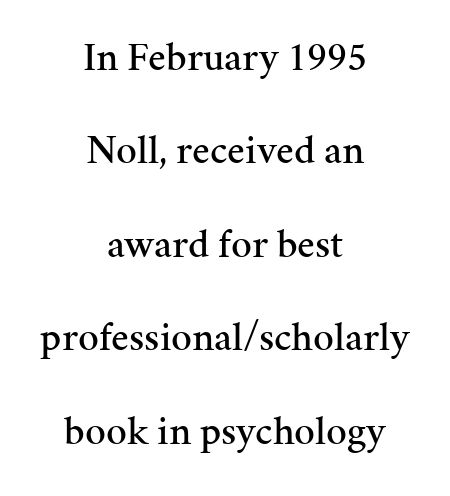
Q: Is the text italic (slanted)? A: No, it is upright.
Q: Is the typeface a serif or a sans-serif typeface? A: Serif.
Q: Is the text underlined? A: No.
Q: How is the paragraph aligned? A: Centered.
Q: Is the spacing between letters normal or unusually wide? A: Normal.
Q: Is the spacing between lines tight, normal or loose? A: Loose.
Q: Width (condensed, normal, or wide)? A: Normal.
Q: Stroke contrast? A: Medium.
Q: x-height? A: Medium.
Q: Monospaced? A: No.
